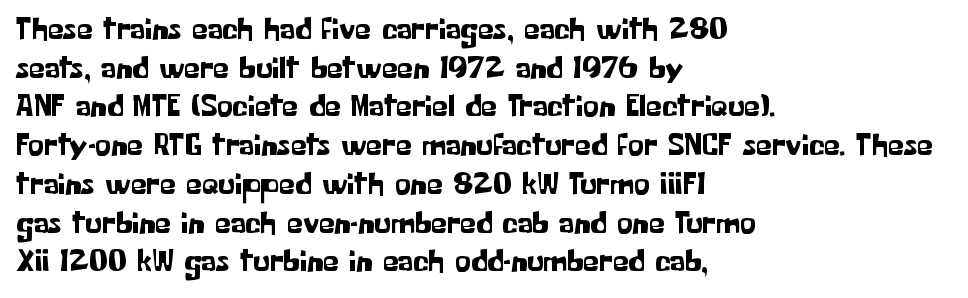
The image shows 32 px sans-serif type, upright; set left-aligned, line spacing 1.21x, normal letter spacing, not underlined; low stroke contrast and a medium x-height.
